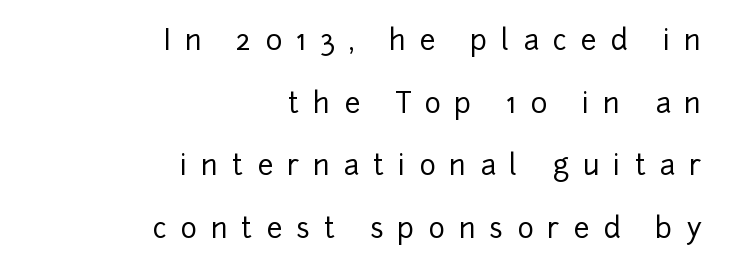
The image shows 28 px sans-serif type, upright; set right-aligned, loose line spacing (2.24x), unusually wide letter spacing (+0.49 em), not underlined; low stroke contrast and a medium x-height.
